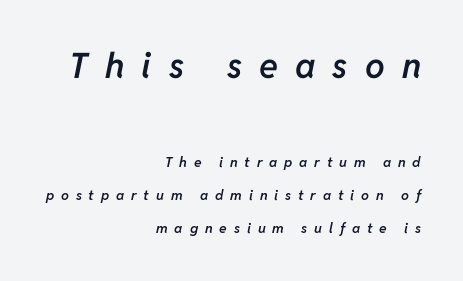
{"italic": "yes", "lean": "right", "slant_degrees": 11, "bold": "semi", "weight": "semibold", "width": "normal", "stroke_contrast": "low", "x_height": "medium", "monospaced": "no", "underline": "no", "align": "right", "line_spacing": "loose", "line_spacing_ratio": 2.35, "letter_spacing": "wide", "letter_spacing_em": 0.49, "larger_block": "first", "size_ratio": 2.5, "glyph_px": 35}
